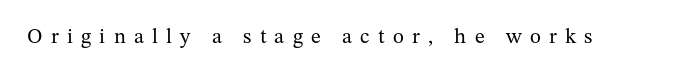
Q: Is the text bold? A: No.
Q: Is the text italic (slanted)? A: No, it is upright.
Q: Is the text underlined? A: No.
Q: Is the spacing between letters normal or unusually wide? A: Unusually wide.
